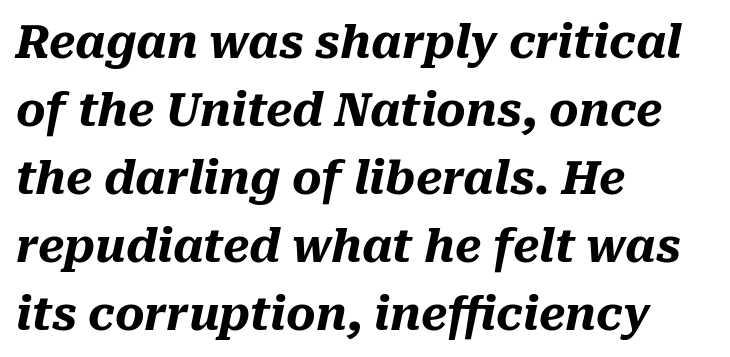
{"italic": "yes", "lean": "right", "slant_degrees": 10, "bold": "yes", "weight": "heavy", "width": "normal", "stroke_contrast": "medium", "x_height": "medium", "monospaced": "no", "underline": "no", "align": "left", "line_spacing": "normal", "line_spacing_ratio": 1.51, "letter_spacing": "normal", "letter_spacing_em": 0.0, "glyph_px": 45}
